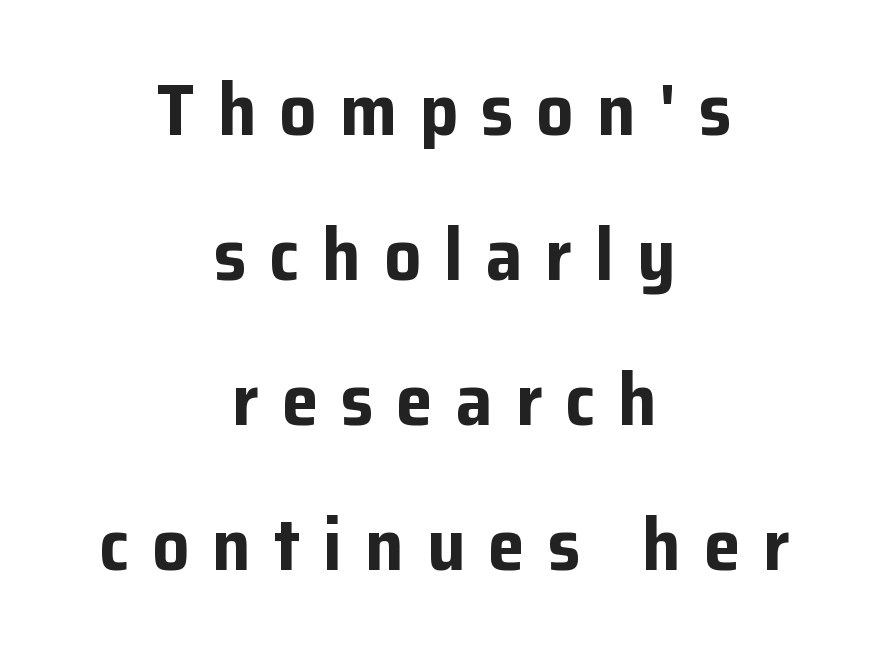
{"serif": "no", "italic": "no", "bold": "yes", "weight": "bold", "width": "normal", "stroke_contrast": "low", "x_height": "medium", "monospaced": "no", "underline": "no", "align": "center", "line_spacing": "loose", "line_spacing_ratio": 1.96, "letter_spacing": "wide", "letter_spacing_em": 0.31, "glyph_px": 74}
